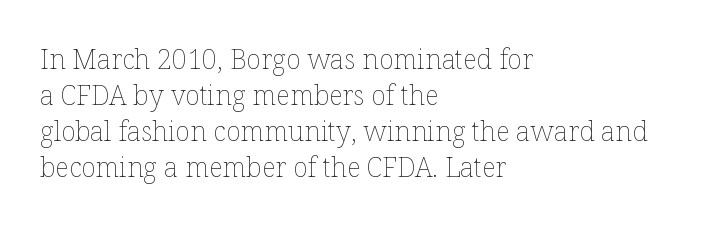
Q: Is the text bold? A: No.
Q: Is the text italic (slanted)? A: No, it is upright.
Q: Is the text underlined? A: No.
Q: How is the paragraph aligned? A: Left-aligned.
Q: Is the spacing between letters normal or unusually wide? A: Normal.
Q: Is the spacing between lines tight, normal or loose? A: Normal.
